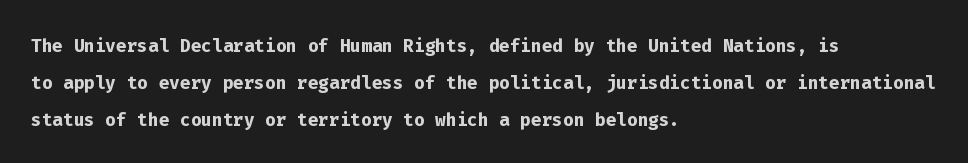
The image shows 25 px bold type, upright; set left-aligned, normal line spacing (1.49x), normal letter spacing, not underlined.
